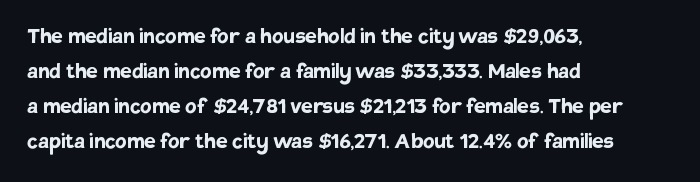
The image shows 26 px bold type, upright; set left-aligned, normal line spacing (1.34x), normal letter spacing, not underlined.
